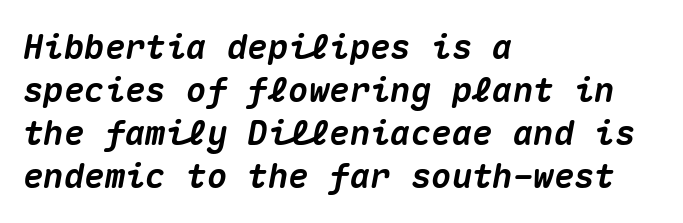
Q: Is the text bold? A: Yes.
Q: Is the text italic (slanted)? A: Yes, it leans right by about 10 degrees.
Q: Is the text underlined? A: No.
Q: How is the paragraph aligned? A: Left-aligned.
Q: Is the spacing between letters normal or unusually wide? A: Normal.
Q: Is the spacing between lines tight, normal or loose? A: Normal.
Q: Width (condensed, normal, or wide)? A: Normal.
Q: Stroke contrast? A: Medium.
Q: x-height? A: Medium.
Q: Monospaced? A: Yes.
